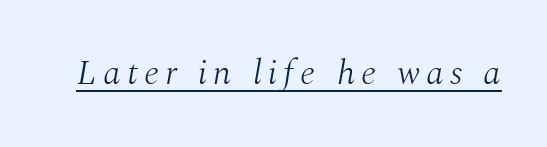
{"serif": "yes", "italic": "yes", "lean": "right", "slant_degrees": 10, "bold": "no", "weight": "light", "width": "normal", "stroke_contrast": "medium", "x_height": "medium", "monospaced": "no", "underline": "yes", "glyph_px": 35}
